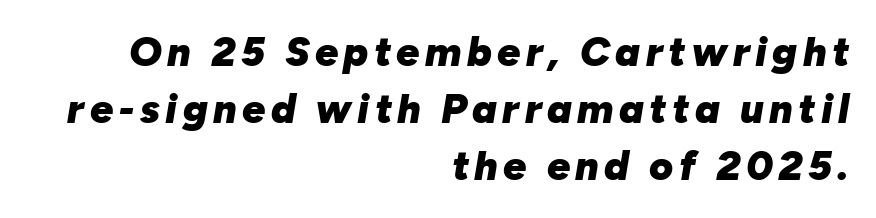
The image shows 41 px heavy type, italic (leaning right); set right-aligned, normal line spacing (1.39x), not underlined; low stroke contrast and a medium x-height.
